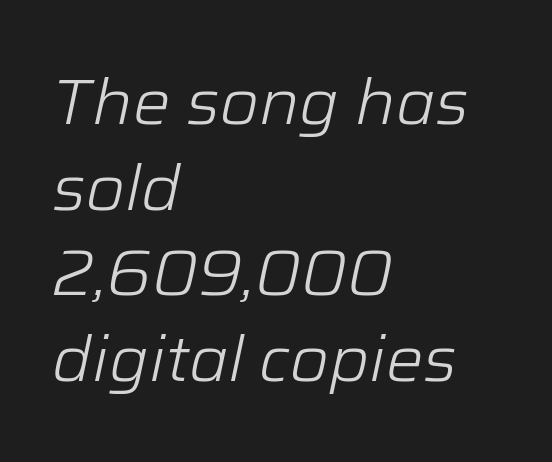
{"italic": "yes", "lean": "right", "slant_degrees": 12, "bold": "no", "weight": "light", "width": "normal", "stroke_contrast": "low", "x_height": "medium", "monospaced": "no", "underline": "no", "align": "left", "line_spacing": "normal", "line_spacing_ratio": 1.36, "letter_spacing": "normal", "letter_spacing_em": 0.0, "glyph_px": 63}
